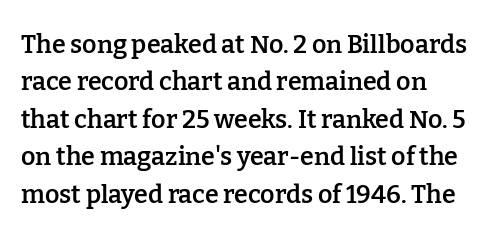
Q: Is the text bold? A: Semi-bold.
Q: Is the text italic (slanted)? A: No, it is upright.
Q: Is the text underlined? A: No.
Q: Is the spacing between letters normal or unusually wide? A: Normal.
Q: Is the spacing between lines tight, normal or loose? A: Normal.
